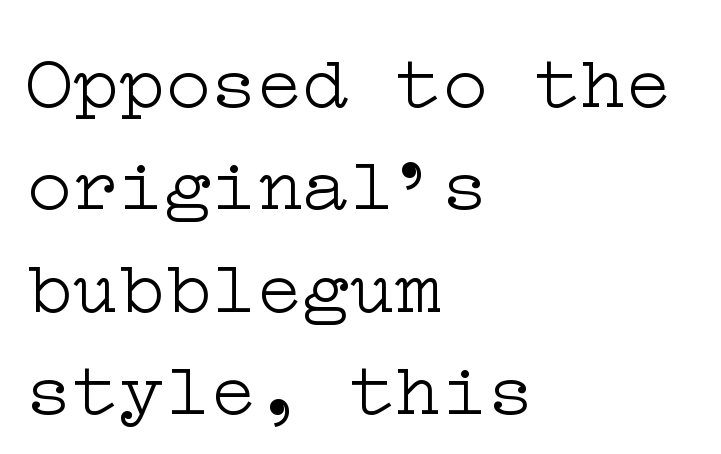
The image shows 77 px light, wide serif type, upright; set left-aligned, normal line spacing (1.33x), normal letter spacing, not underlined; low stroke contrast and a medium x-height.
